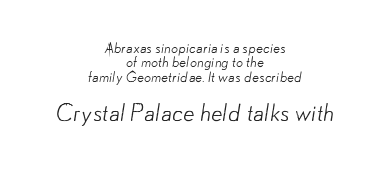
The image shows 23 px text type; set centered, tight line spacing (1.02x), normal letter spacing, not underlined; the second (bottom) block is 1.64x larger.
